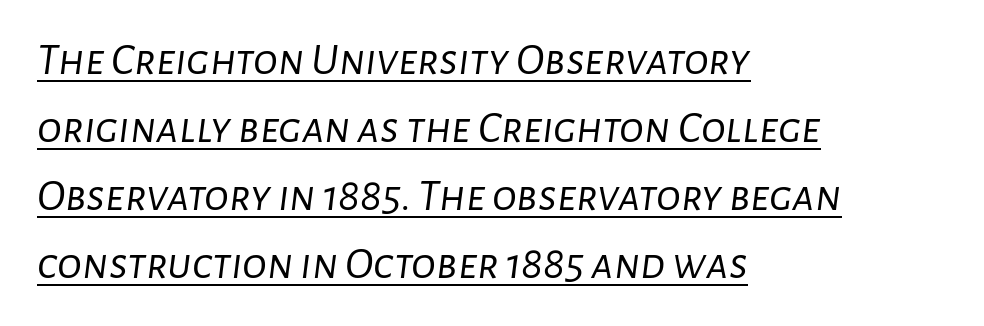
{"italic": "yes", "lean": "right", "slant_degrees": 7, "bold": "no", "weight": "light", "width": "normal", "stroke_contrast": "low", "x_height": "medium", "monospaced": "no", "underline": "yes", "align": "left", "line_spacing": "normal", "line_spacing_ratio": 1.48, "letter_spacing": "normal", "letter_spacing_em": 0.0, "glyph_px": 46}
